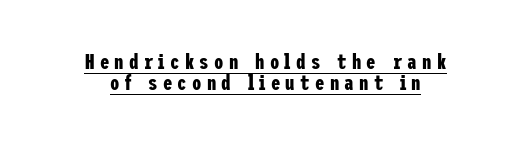
The image shows 21 px bold type, upright; set centered, tight line spacing (0.98x), unusually wide letter spacing (+0.25 em), underlined.
